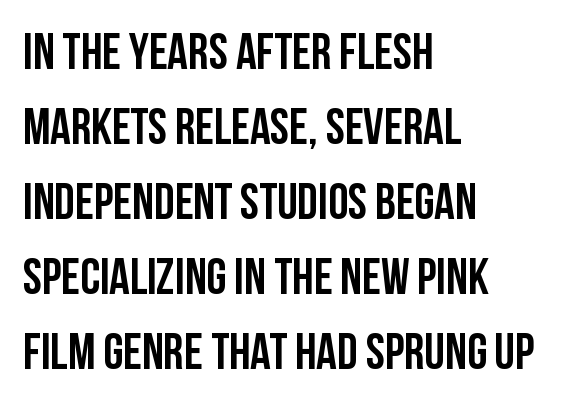
Q: Is the text bold? A: Yes.
Q: Is the text italic (slanted)? A: No, it is upright.
Q: Is the typeface a serif or a sans-serif typeface? A: Sans-serif.
Q: Is the text underlined? A: No.
Q: How is the paragraph aligned? A: Left-aligned.
Q: Is the spacing between letters normal or unusually wide? A: Normal.
Q: Is the spacing between lines tight, normal or loose? A: Normal.
Q: Width (condensed, normal, or wide)? A: Condensed.
Q: Stroke contrast? A: Low.
Q: x-height? A: Large.
Q: Monospaced? A: No.
